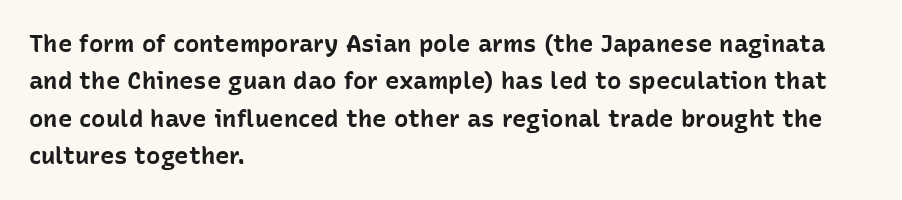
Q: Is the text bold? A: Yes.
Q: Is the text italic (slanted)? A: No, it is upright.
Q: Is the text underlined? A: No.
Q: How is the paragraph aligned? A: Left-aligned.
Q: Is the spacing between letters normal or unusually wide? A: Normal.
Q: Is the spacing between lines tight, normal or loose? A: Normal.
